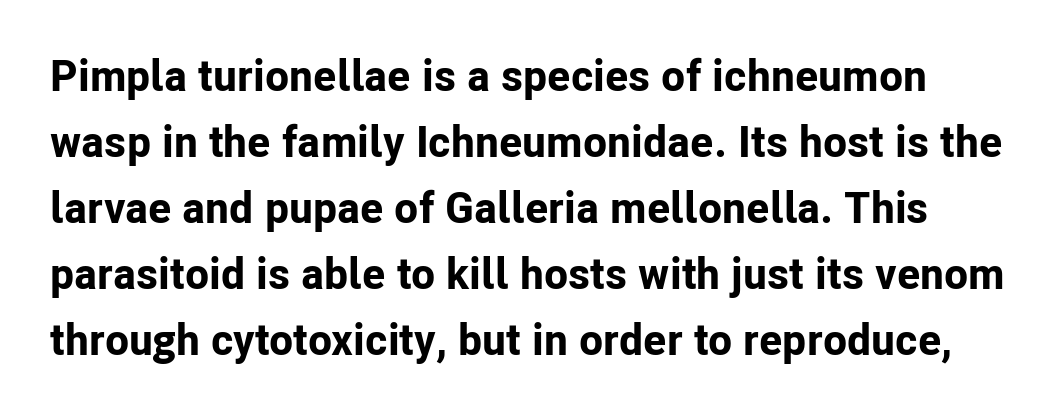
Set as a true bold cut, around the 700 mark. Are there feet on the stems? There aren't — it's a sans. Is this a fixed-width face? No — the glyphs have proportional, varying widths. Caption: standard tracking, unaltered. The typography opts for an upright posture over an oblique one. Leading matches the norm, producing a regular column.
